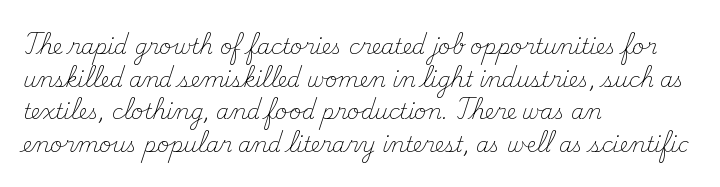
The image shows 21 px text type; set left-aligned, normal line spacing (1.55x), normal letter spacing, not underlined.
